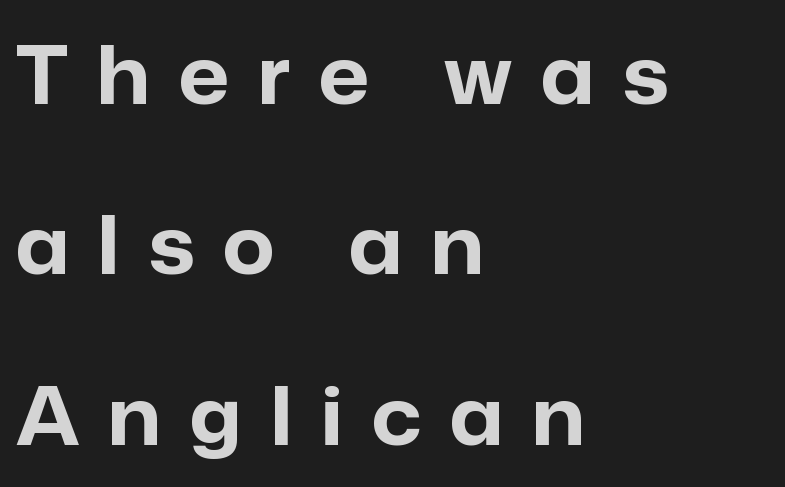
The image shows 80 px bold sans-serif type, upright; set left-aligned, loose line spacing (2.13x), unusually wide letter spacing (+0.36 em), not underlined; low stroke contrast and a medium x-height.
